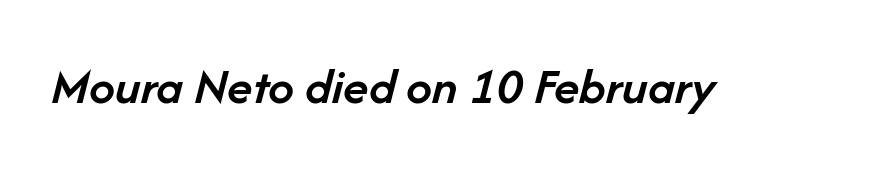
This rendering features lettering with no underline. Would a proofreader flag this as italicized? Yes. The characters look somewhat weighty, a semibold short of true bold. There is no visible air inserted between adjacent glyphs. This sample has the flowing, uneven cadence of proportional lettering.
